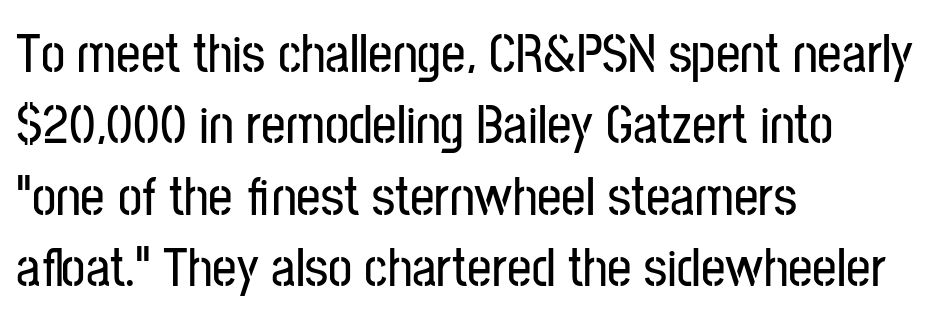
Q: Is the text italic (slanted)? A: No, it is upright.
Q: Is the typeface a serif or a sans-serif typeface? A: Sans-serif.
Q: Is the text underlined? A: No.
Q: How is the paragraph aligned? A: Left-aligned.
Q: Is the spacing between letters normal or unusually wide? A: Normal.
Q: Is the spacing between lines tight, normal or loose? A: Normal.
Q: Width (condensed, normal, or wide)? A: Condensed.
Q: Stroke contrast? A: Low.
Q: x-height? A: Medium.
Q: Monospaced? A: No.
